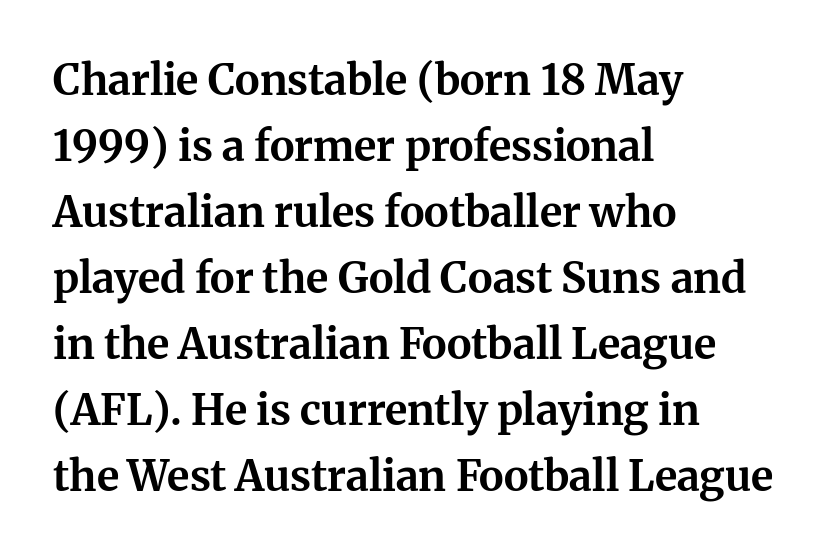
Note the varied advance widths — an 'i' is clearly narrower than an 'm'. In terms of leading, this rendering sits right in the middle. The passage shown is not underscored anywhere. Bold? Absolutely — the strokes are thick and heavy. Caption: standard tracking, unaltered. The compositor pushed each line to the left boundary.
